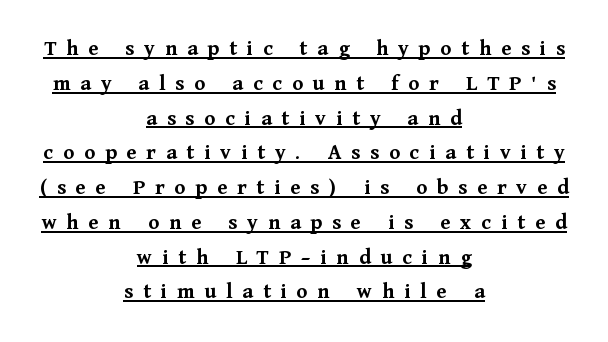
{"italic": "no", "bold": "yes", "underline": "yes", "align": "center", "line_spacing": "normal", "line_spacing_ratio": 1.58, "letter_spacing": "wide", "letter_spacing_em": 0.45, "glyph_px": 22}
